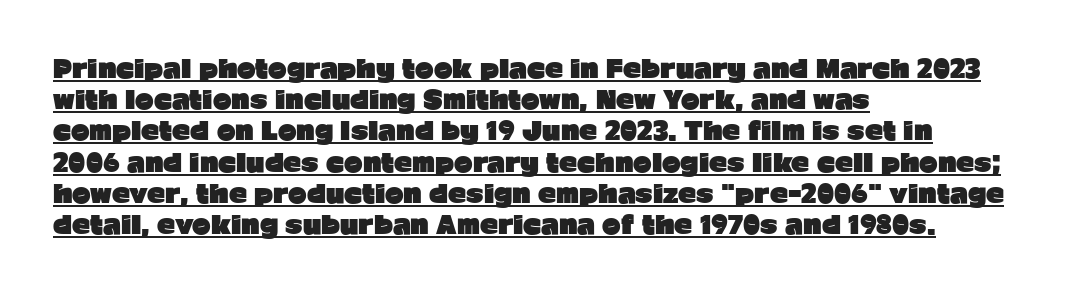
{"italic": "no", "bold": "yes", "underline": "yes", "align": "left", "line_spacing": "normal", "line_spacing_ratio": 1.25, "letter_spacing": "normal", "letter_spacing_em": 0.0, "glyph_px": 25}
